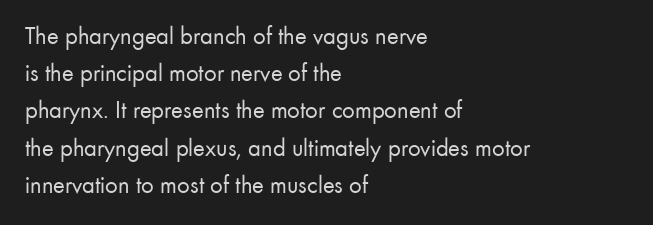
{"italic": "no", "bold": "no", "underline": "no", "align": "left", "line_spacing": "normal", "line_spacing_ratio": 1.49, "letter_spacing": "normal", "letter_spacing_em": 0.0, "glyph_px": 25}
